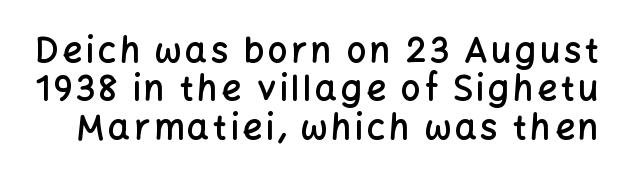
If you drew a line through each stem, it would be perfectly vertical. Reading down the column, the eye jumps only a short way to each next line. Is the type bold? Partly — it's a semibold, heavier than regular but not fully bold. The strip under each line holds only bare page.
